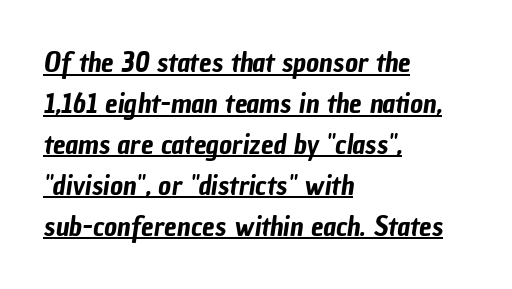
{"serif": "no", "width": "condensed", "stroke_contrast": "low", "x_height": "medium", "monospaced": "no", "underline": "yes", "align": "left", "line_spacing": "normal", "line_spacing_ratio": 1.46, "letter_spacing": "normal", "letter_spacing_em": 0.0, "glyph_px": 28}
